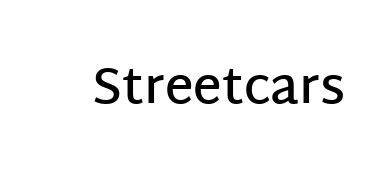
Q: Is the text bold? A: Semi-bold.
Q: Is the text italic (slanted)? A: No, it is upright.
Q: Is the typeface a serif or a sans-serif typeface? A: Sans-serif.
Q: Is the text underlined? A: No.
Q: Is the spacing between letters normal or unusually wide? A: Normal.
Q: Width (condensed, normal, or wide)? A: Normal.
Q: Stroke contrast? A: Low.
Q: x-height? A: Large.
Q: Monospaced? A: No.
